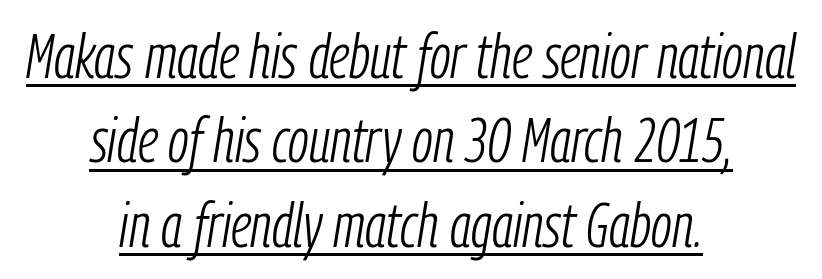
The lettering is marked with a stroke running underneath it. Spacing verdict: proportional, widths tailored to each character. The face used here has a pronounced slope to its letters. Nothing heavy about these letters — not bold at all. Inter-character spacing is left at the font's built-in metrics.
